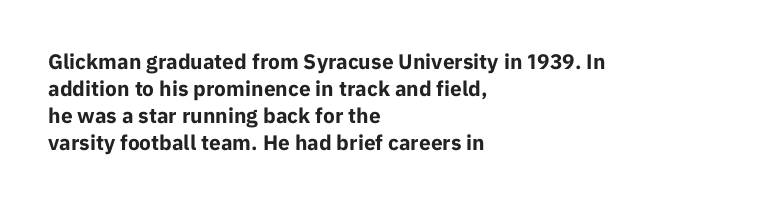
{"italic": "no", "bold": "yes", "underline": "no", "align": "left", "line_spacing": "normal", "line_spacing_ratio": 1.29, "letter_spacing": "normal", "letter_spacing_em": 0.0, "glyph_px": 21}
